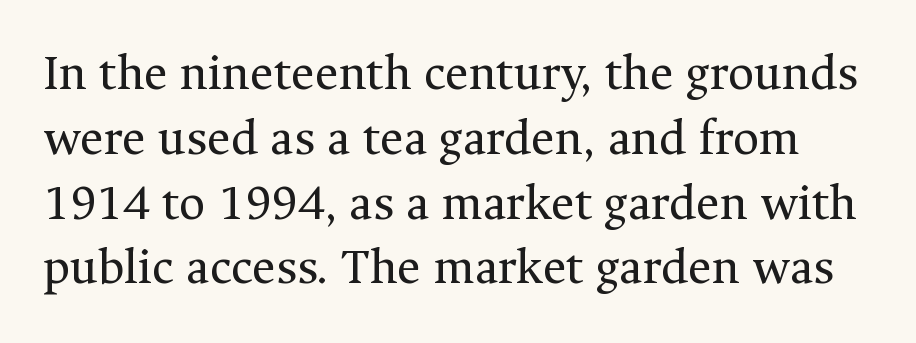
Q: Is the text bold? A: No.
Q: Is the text italic (slanted)? A: No, it is upright.
Q: Is the typeface a serif or a sans-serif typeface? A: Serif.
Q: Is the text underlined? A: No.
Q: Is the spacing between letters normal or unusually wide? A: Normal.
Q: Is the spacing between lines tight, normal or loose? A: Normal.
Q: Width (condensed, normal, or wide)? A: Normal.
Q: Stroke contrast? A: Medium.
Q: x-height? A: Medium.
Q: Monospaced? A: No.
